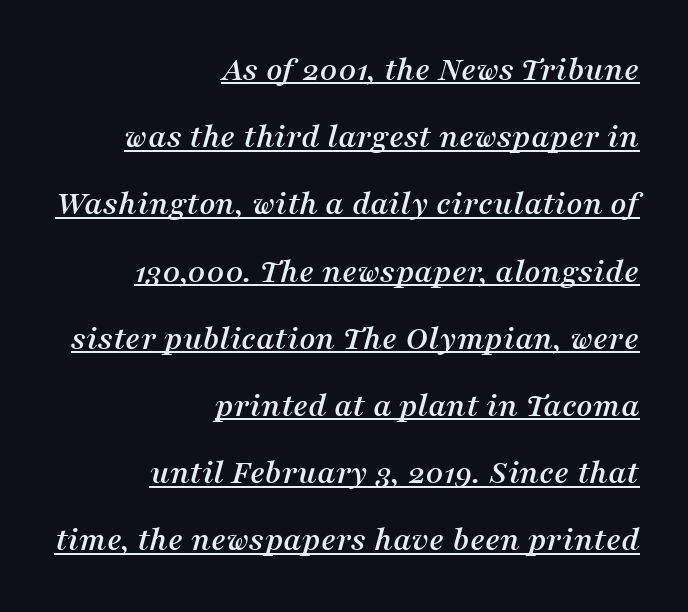
The typesetter has applied underlining to the passage shown. Do the characters align in a grid? No, the font is proportional. Letterform terminals end in serifs throughout the passage. What stands out about the letter spacing? Nothing — it is the standard amount.
